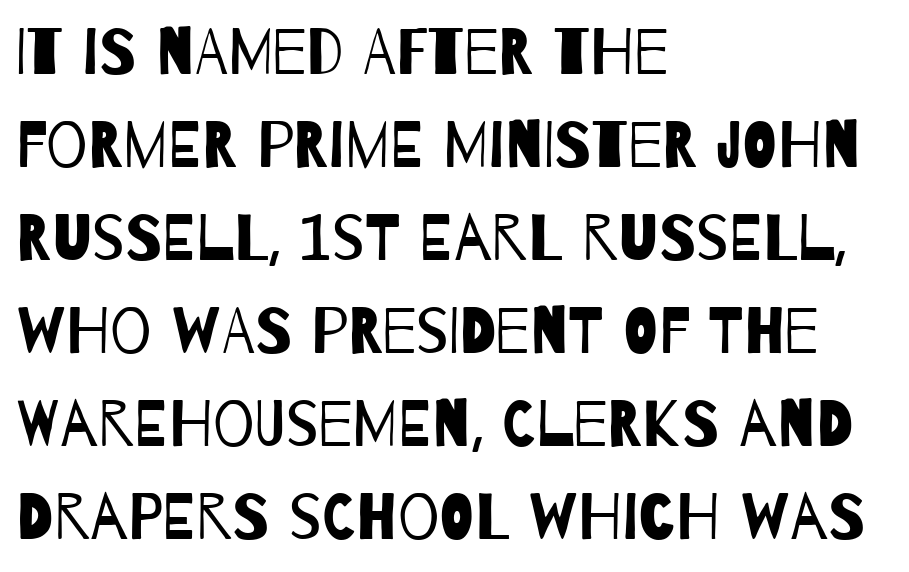
{"serif": "no", "bold": "no", "weight": "regular", "width": "condensed", "stroke_contrast": "low", "x_height": "large", "monospaced": "no", "underline": "no", "align": "left", "line_spacing": "normal", "line_spacing_ratio": 1.43, "letter_spacing": "normal", "letter_spacing_em": 0.0, "glyph_px": 65}
